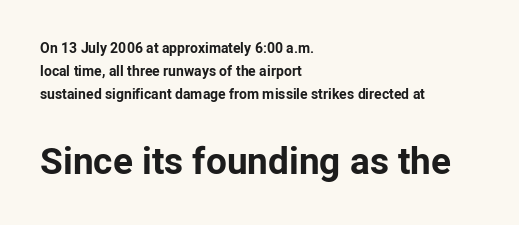
Q: Is the text bold? A: Yes.
Q: Is the text italic (slanted)? A: No, it is upright.
Q: Is the typeface a serif or a sans-serif typeface? A: Sans-serif.
Q: Is the text underlined? A: No.
Q: How is the paragraph aligned? A: Left-aligned.
Q: Is the spacing between letters normal or unusually wide? A: Normal.
Q: Is the spacing between lines tight, normal or loose? A: Normal.
Q: Which block of text is set in a larger size, the first (top) or the second (bottom)? A: The second (bottom) one.
Q: Width (condensed, normal, or wide)? A: Normal.
Q: Stroke contrast? A: Low.
Q: x-height? A: Medium.
Q: Monospaced? A: No.
